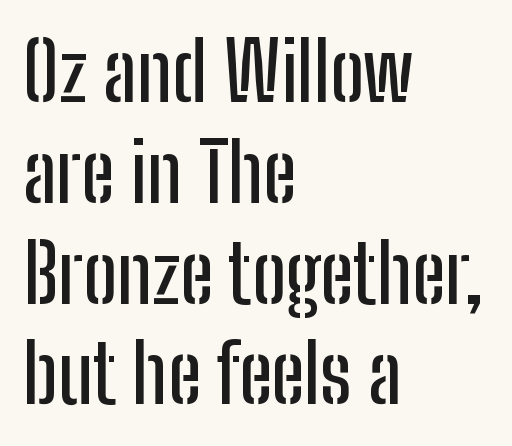
{"serif": "no", "italic": "no", "width": "condensed", "stroke_contrast": "low", "x_height": "medium", "monospaced": "no", "underline": "no", "align": "left", "line_spacing": "normal", "line_spacing_ratio": 1.26, "letter_spacing": "normal", "letter_spacing_em": 0.0, "glyph_px": 80}
